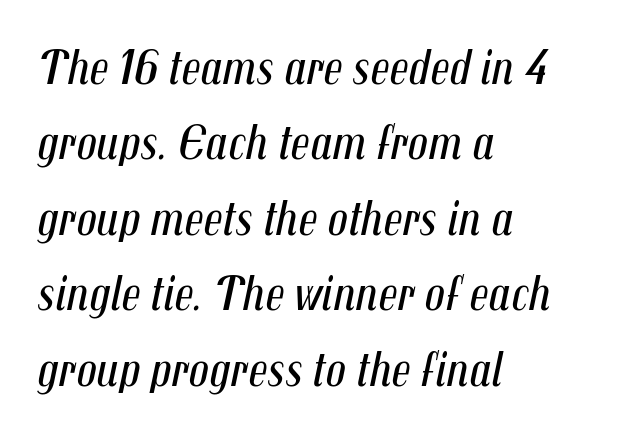
Q: Is the text bold? A: No.
Q: Is the text italic (slanted)? A: Yes, it leans right by about 12 degrees.
Q: Is the text underlined? A: No.
Q: How is the paragraph aligned? A: Left-aligned.
Q: Is the spacing between letters normal or unusually wide? A: Normal.
Q: Is the spacing between lines tight, normal or loose? A: Normal.
Q: Width (condensed, normal, or wide)? A: Condensed.
Q: Stroke contrast? A: Medium.
Q: x-height? A: Medium.
Q: Monospaced? A: No.
